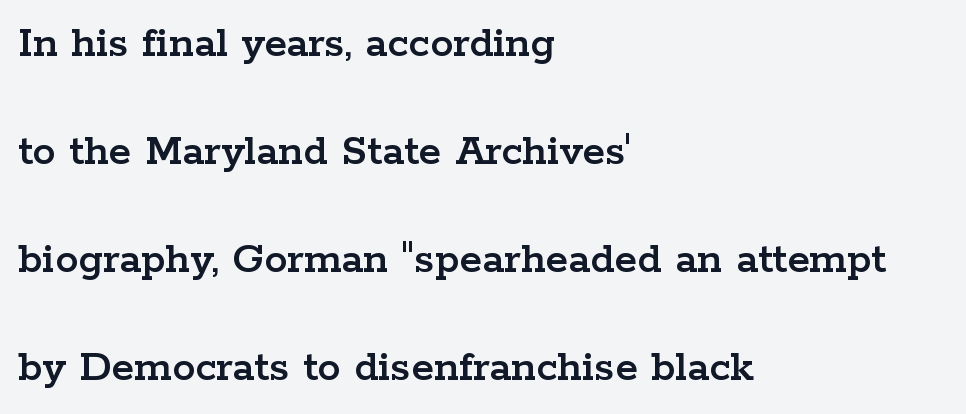
{"serif": "yes", "italic": "no", "width": "wide", "stroke_contrast": "low", "x_height": "medium", "monospaced": "no", "underline": "no", "align": "left", "line_spacing": "loose", "line_spacing_ratio": 2.35, "letter_spacing": "normal", "letter_spacing_em": 0.0, "glyph_px": 46}
